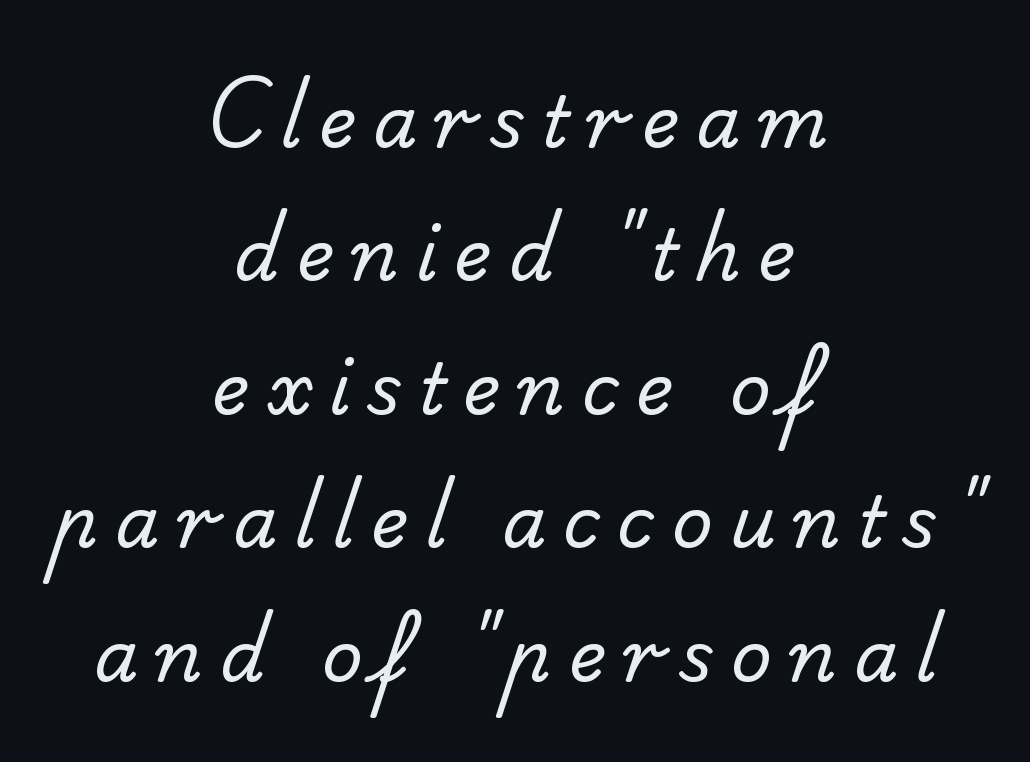
The image shows 71 px regular-weight sans-serif type; set centered, line spacing 1.88x, unusually wide letter spacing (+0.24 em), not underlined; low stroke contrast and a small x-height.
